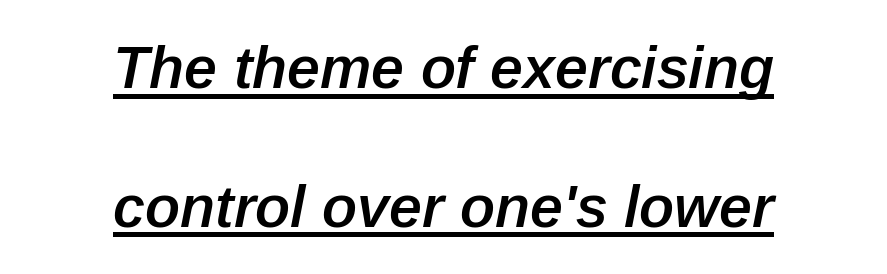
Q: Is the text bold? A: Semi-bold.
Q: Is the text italic (slanted)? A: Yes, it leans right by about 12 degrees.
Q: Is the text underlined? A: Yes.
Q: How is the paragraph aligned? A: Centered.
Q: Is the spacing between letters normal or unusually wide? A: Normal.
Q: Is the spacing between lines tight, normal or loose? A: Loose.
Q: Width (condensed, normal, or wide)? A: Normal.
Q: Stroke contrast? A: Low.
Q: x-height? A: Medium.
Q: Monospaced? A: No.
